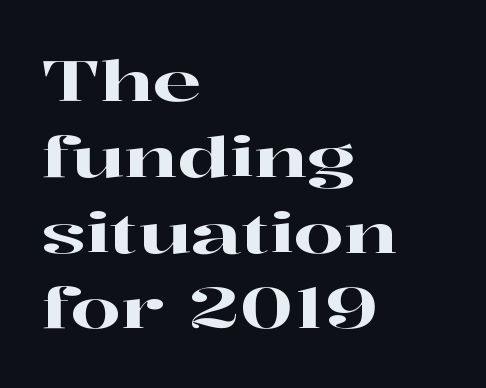
Spacing verdict: proportional, widths tailored to each character. The text block is weighted toward the left margin, trailing off unevenly rightward. I'd call this a serif setting — the letters wear small feet. A clean baseline with only descenders dipping below it. Students, observe: this is what conventionally led text looks like.
